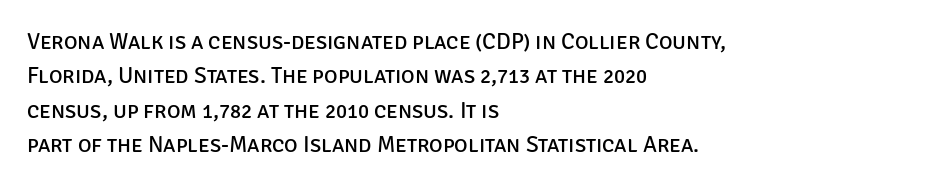
Q: Is the text bold? A: No.
Q: Is the text italic (slanted)? A: No, it is upright.
Q: Is the text underlined? A: No.
Q: How is the paragraph aligned? A: Left-aligned.
Q: Is the spacing between letters normal or unusually wide? A: Normal.
Q: Is the spacing between lines tight, normal or loose? A: Normal.
